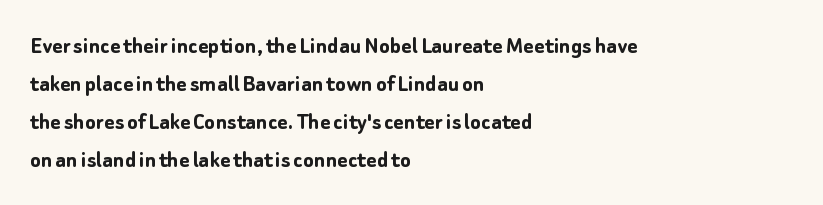
Q: Is the text bold? A: Yes.
Q: Is the text italic (slanted)? A: No, it is upright.
Q: Is the text underlined? A: No.
Q: How is the paragraph aligned? A: Left-aligned.
Q: Is the spacing between letters normal or unusually wide? A: Normal.
Q: Is the spacing between lines tight, normal or loose? A: Normal.
